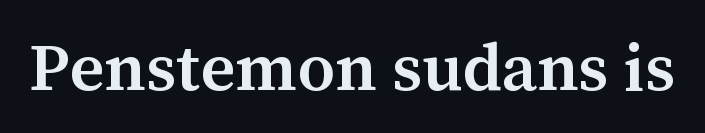
{"serif": "yes", "italic": "no", "bold": "semi", "weight": "semibold", "width": "normal", "stroke_contrast": "medium", "x_height": "medium", "monospaced": "no", "underline": "no", "letter_spacing": "normal", "letter_spacing_em": 0.0, "glyph_px": 67}
